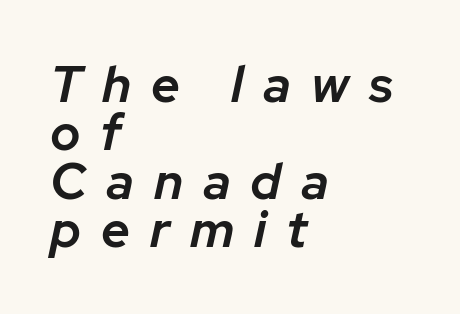
{"italic": "yes", "lean": "right", "slant_degrees": 12, "bold": "semi", "weight": "semibold", "width": "normal", "stroke_contrast": "low", "x_height": "medium", "monospaced": "no", "underline": "no", "align": "left", "line_spacing": "tight", "line_spacing_ratio": 0.95, "letter_spacing": "wide", "letter_spacing_em": 0.39, "glyph_px": 51}
